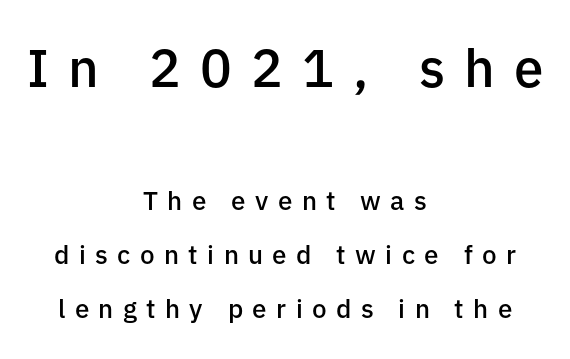
The image shows 53 px semibold sans-serif type, upright; set centered, loose line spacing (2.08x), unusually wide letter spacing (+0.36 em), not underlined; the first (top) block is 2.04x larger; low stroke contrast and a medium x-height.
